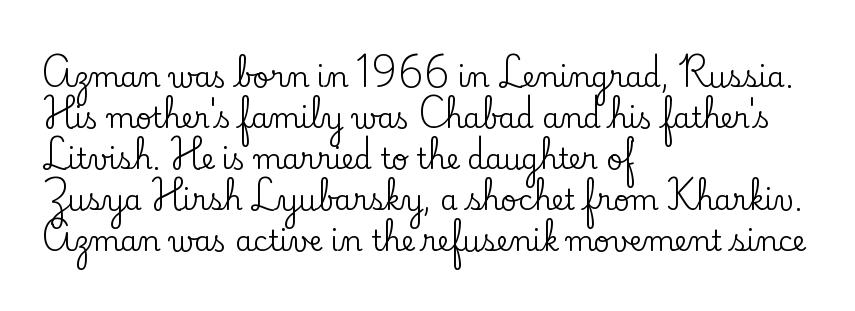
Lines of text with bare space underneath. Old-style or modern, the face here clearly has serifs. Notice how the stems are strictly vertical — no italics here. Character widths vary here, with narrow letters taking less room than wide ones.
